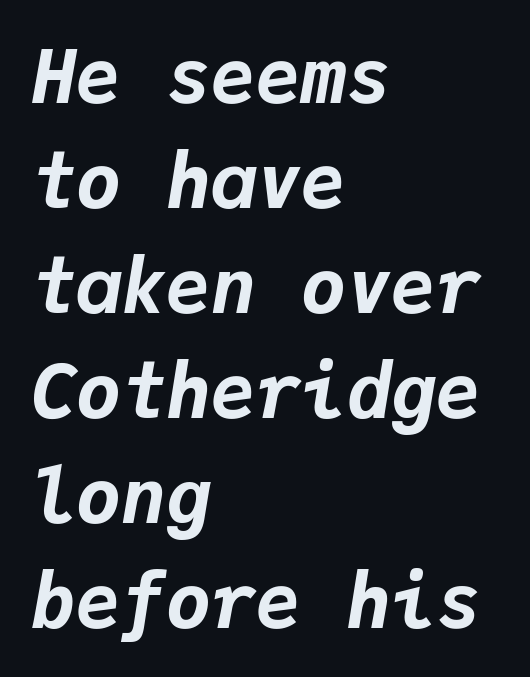
{"italic": "yes", "lean": "right", "slant_degrees": 9, "bold": "yes", "weight": "bold", "width": "normal", "stroke_contrast": "low", "x_height": "medium", "monospaced": "yes", "underline": "no", "align": "left", "line_spacing": "normal", "line_spacing_ratio": 1.4, "letter_spacing": "normal", "letter_spacing_em": 0.0, "glyph_px": 75}
